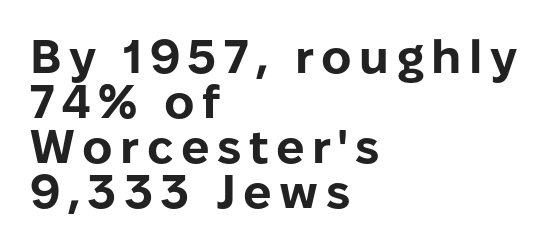
The image shows 47 px bold sans-serif type, upright; set left-aligned, tight line spacing (0.96x), not underlined; low stroke contrast and a medium x-height.
